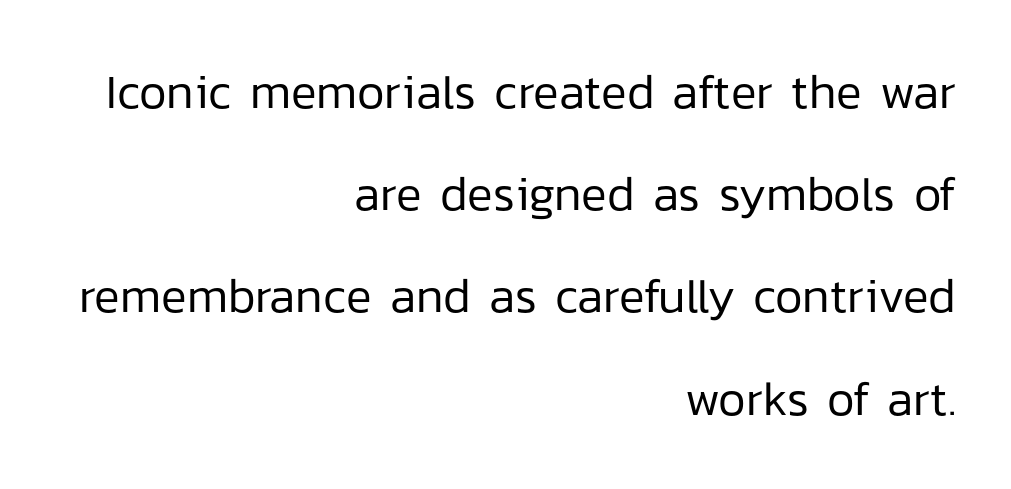
Letters rest on an invisible, unmarked baseline. Leading is clearly above the norm, producing a sparse column. Heaviness? Minimal to ordinary, like unemphasized prose. Observe the absence of serifs on each vertical stroke in this sample.
